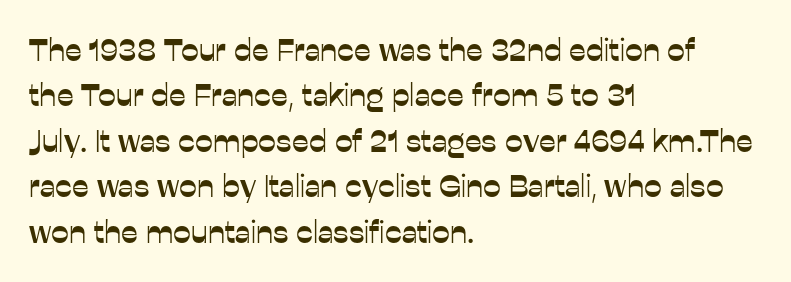
Serif or sans? Sans — the stroke terminals are bare. Rule under the text: the space is simply empty. The letters advance in unequal steps, a hallmark of proportional type. Tracking value appears to be zero — textbook default spacing.
